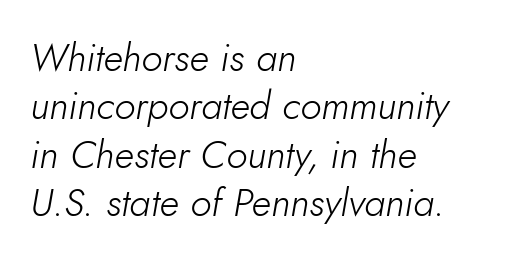
{"italic": "yes", "lean": "right", "slant_degrees": 10, "bold": "no", "weight": "light", "width": "normal", "stroke_contrast": "low", "x_height": "small", "monospaced": "no", "underline": "no", "align": "left", "line_spacing_ratio": 1.24, "letter_spacing": "normal", "letter_spacing_em": 0.0, "glyph_px": 39}
